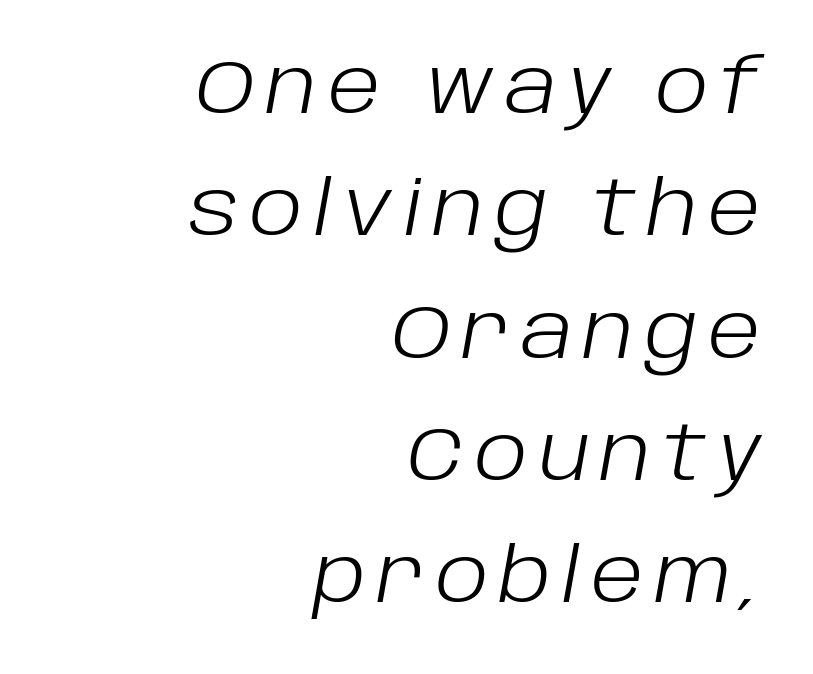
Q: Is the text bold? A: No.
Q: Is the text italic (slanted)? A: Yes, it leans right by about 10 degrees.
Q: Is the text underlined? A: No.
Q: How is the paragraph aligned? A: Right-aligned.
Q: Is the spacing between lines tight, normal or loose? A: Normal.
Q: Width (condensed, normal, or wide)? A: Normal.
Q: Stroke contrast? A: Low.
Q: x-height? A: Large.
Q: Monospaced? A: No.
